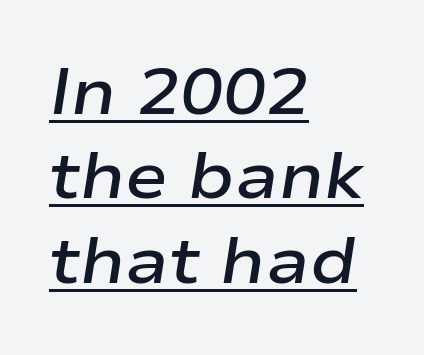
{"italic": "yes", "lean": "right", "slant_degrees": 9, "bold": "semi", "weight": "semibold", "width": "wide", "stroke_contrast": "low", "x_height": "medium", "monospaced": "no", "underline": "yes", "align": "left", "line_spacing": "normal", "line_spacing_ratio": 1.32, "letter_spacing": "normal", "letter_spacing_em": 0.0, "glyph_px": 64}
